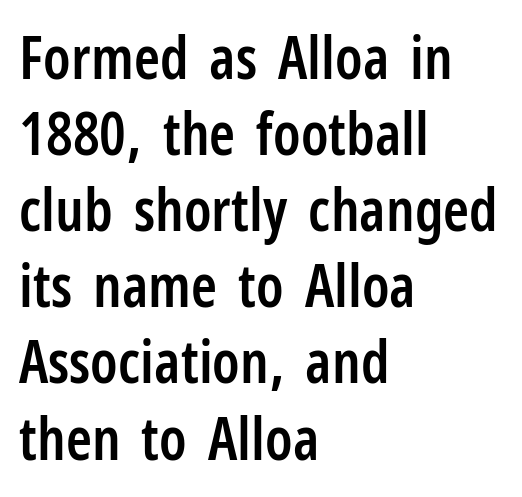
Q: Is the text bold? A: Semi-bold.
Q: Is the text italic (slanted)? A: No, it is upright.
Q: Is the typeface a serif or a sans-serif typeface? A: Sans-serif.
Q: Is the text underlined? A: No.
Q: How is the paragraph aligned? A: Left-aligned.
Q: Is the spacing between letters normal or unusually wide? A: Normal.
Q: Is the spacing between lines tight, normal or loose? A: Normal.
Q: Width (condensed, normal, or wide)? A: Condensed.
Q: Stroke contrast? A: Low.
Q: x-height? A: Medium.
Q: Monospaced? A: No.
